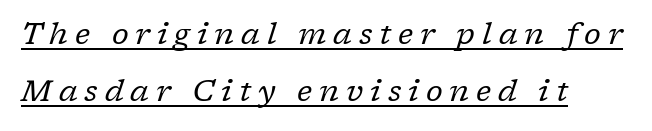
The image shows 30 px regular-weight serif type, italic (leaning right); set left-aligned, loose line spacing (1.91x), unusually wide letter spacing (+0.23 em), underlined; low stroke contrast and a medium x-height.
